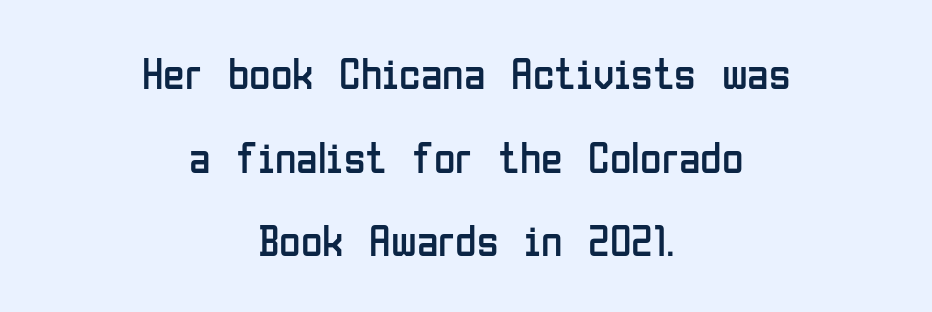
The image shows 44 px regular-weight, condensed sans-serif type, upright; set centered, loose line spacing (1.9x), normal letter spacing, not underlined; low stroke contrast and a medium x-height.
